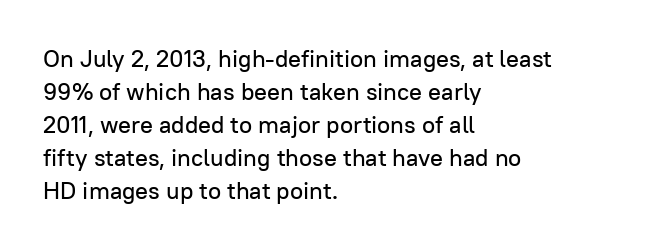
The type sits square on the baseline with zero lean. Students, observe: this is what conventionally led text looks like. Notice how the passage keeps a crisp vertical edge on the left only. Lines of text with bare space underneath.
